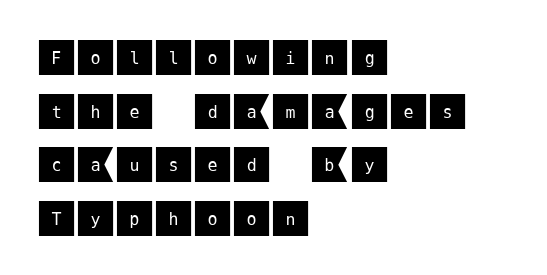
{"serif": "no", "italic": "no", "width": "normal", "stroke_contrast": "medium", "x_height": "large", "underline": "no", "align": "left", "line_spacing": "normal", "line_spacing_ratio": 1.34, "letter_spacing": "normal", "letter_spacing_em": 0.0, "glyph_px": 40}
